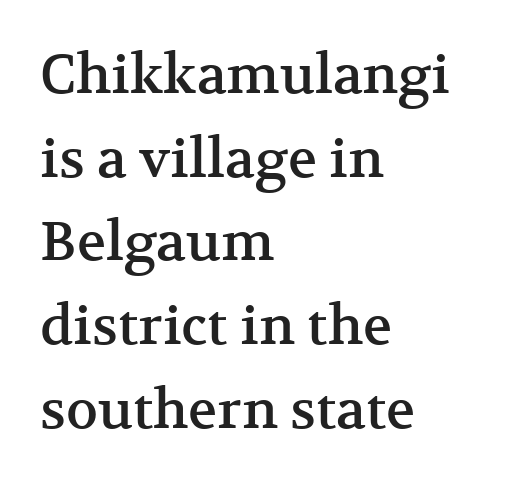
Character widths vary here, with narrow letters taking less room than wide ones. Successive baselines arrive at the customary interval. Style check: upright. In terms of letterform style, serifs are clearly present.
